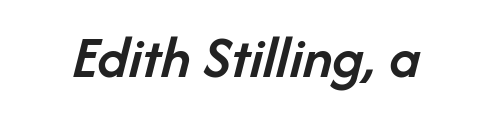
Each word holds together tightly as a unit, with standard inter-letter gaps. Spacing verdict: proportional, widths tailored to each character. How heavy is the stroke? Medium-heavy — a semibold, shy of bold. Type without underlining. The rendering applies a slant to the glyphs.
